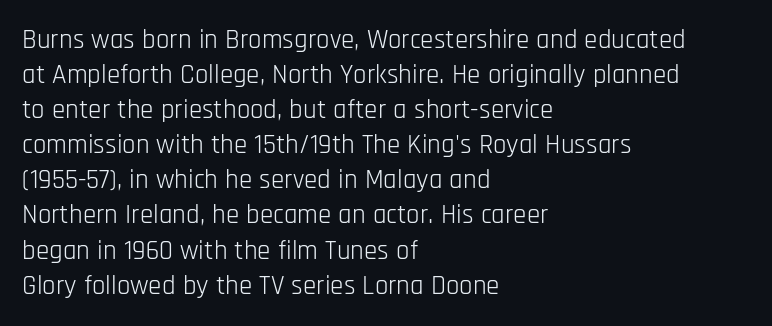
Q: Is the text bold? A: No.
Q: Is the text italic (slanted)? A: No, it is upright.
Q: Is the text underlined? A: No.
Q: How is the paragraph aligned? A: Left-aligned.
Q: Is the spacing between letters normal or unusually wide? A: Normal.
Q: Is the spacing between lines tight, normal or loose? A: Normal.
